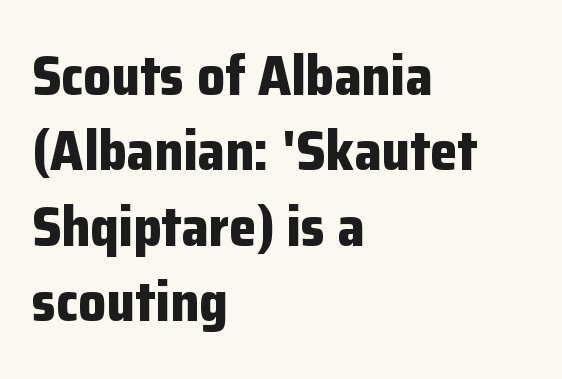
The image shows 55 px bold sans-serif type, upright; set left-aligned, normal line spacing (1.37x), normal letter spacing, not underlined; low stroke contrast and a medium x-height.
